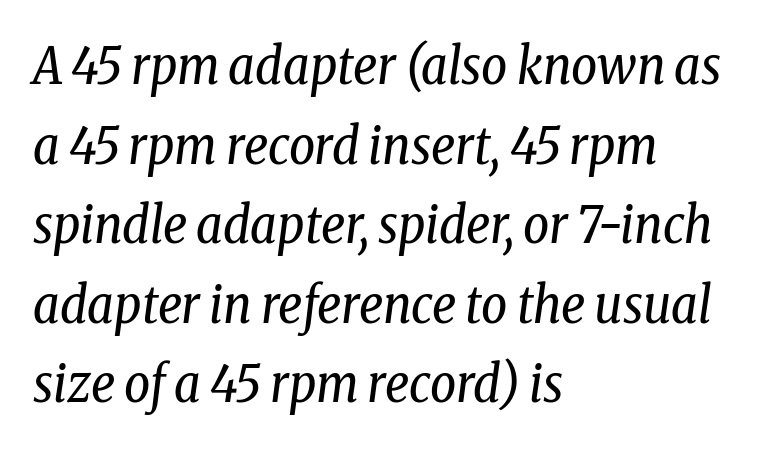
Q: Is the text bold? A: No.
Q: Is the text italic (slanted)? A: Yes, it leans right by about 8 degrees.
Q: Is the typeface a serif or a sans-serif typeface? A: Serif.
Q: Is the text underlined? A: No.
Q: How is the paragraph aligned? A: Left-aligned.
Q: Is the spacing between letters normal or unusually wide? A: Normal.
Q: Is the spacing between lines tight, normal or loose? A: Normal.
Q: Width (condensed, normal, or wide)? A: Condensed.
Q: Stroke contrast? A: Low.
Q: x-height? A: Medium.
Q: Monospaced? A: No.
